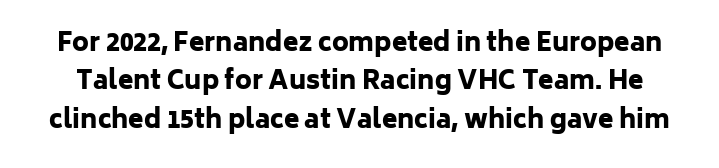
How heavy is the stroke? Heavy — this is a bold. This sample keeps an unexceptional amount of space between lines. Short note: letters normally spaced. Underline: absent.
